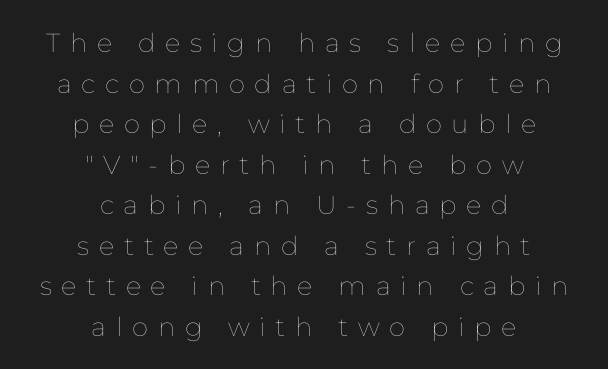
Q: Is the text bold? A: No.
Q: Is the text italic (slanted)? A: No, it is upright.
Q: Is the text underlined? A: No.
Q: How is the paragraph aligned? A: Centered.
Q: Is the spacing between letters normal or unusually wide? A: Unusually wide.
Q: Is the spacing between lines tight, normal or loose? A: Normal.
